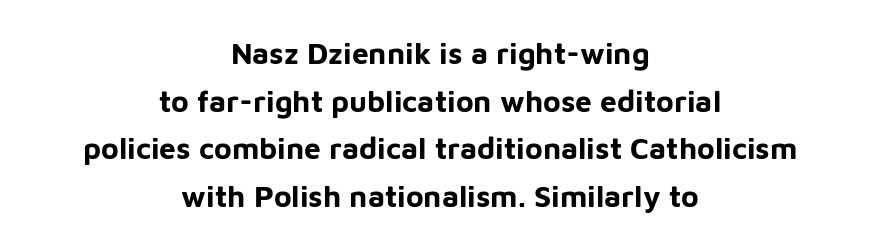
The image shows 30 px bold sans-serif type, upright; set centered, normal line spacing (1.59x), normal letter spacing, not underlined; low stroke contrast and a medium x-height.
